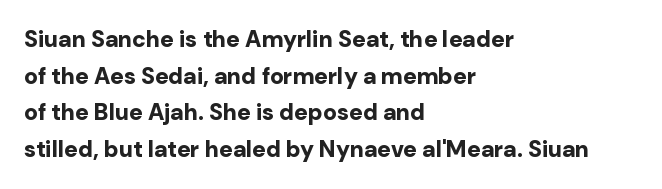
{"italic": "no", "bold": "yes", "underline": "no", "align": "left", "line_spacing": "normal", "line_spacing_ratio": 1.59, "letter_spacing": "normal", "letter_spacing_em": 0.0, "glyph_px": 23}
